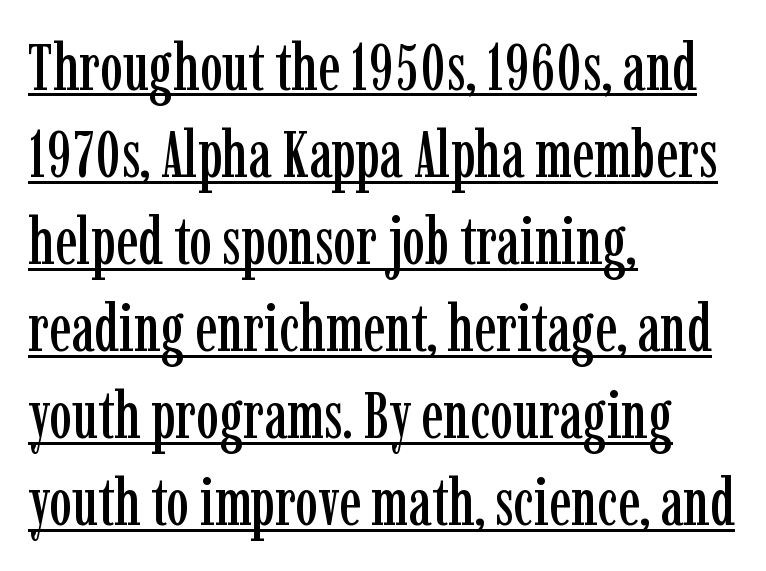
{"serif": "yes", "italic": "no", "width": "condensed", "stroke_contrast": "low", "x_height": "medium", "monospaced": "no", "underline": "yes", "align": "left", "line_spacing": "normal", "line_spacing_ratio": 1.34, "letter_spacing": "normal", "letter_spacing_em": 0.0, "glyph_px": 65}
